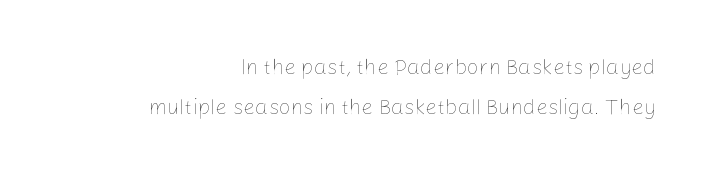
Q: Is the text bold? A: No.
Q: Is the text italic (slanted)? A: No, it is upright.
Q: Is the text underlined? A: No.
Q: How is the paragraph aligned? A: Right-aligned.
Q: Is the spacing between letters normal or unusually wide? A: Normal.
